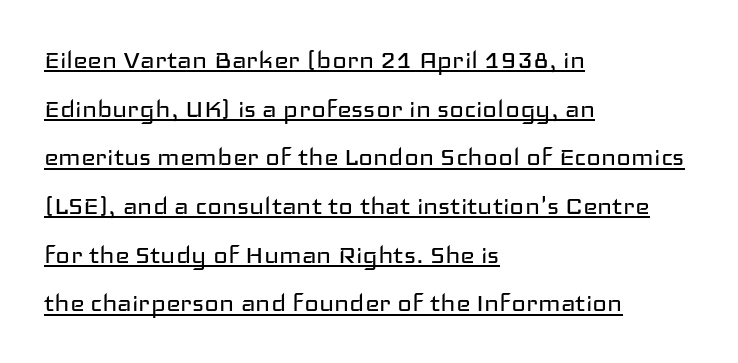
Q: Is the text bold? A: No.
Q: Is the text italic (slanted)? A: No, it is upright.
Q: Is the typeface a serif or a sans-serif typeface? A: Sans-serif.
Q: Is the text underlined? A: Yes.
Q: How is the paragraph aligned? A: Left-aligned.
Q: Is the spacing between letters normal or unusually wide? A: Normal.
Q: Is the spacing between lines tight, normal or loose? A: Normal.
Q: Width (condensed, normal, or wide)? A: Wide.
Q: Stroke contrast? A: Low.
Q: x-height? A: Medium.
Q: Monospaced? A: No.
